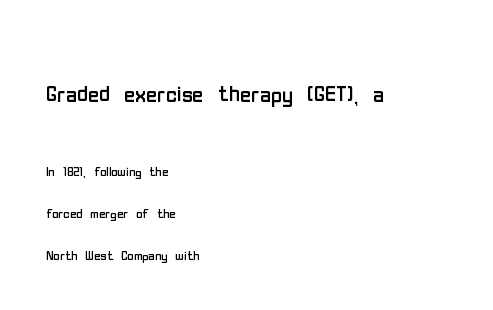
Q: Is the text bold? A: No.
Q: Is the text italic (slanted)? A: No, it is upright.
Q: Is the typeface a serif or a sans-serif typeface? A: Sans-serif.
Q: Is the text underlined? A: No.
Q: How is the paragraph aligned? A: Left-aligned.
Q: Is the spacing between letters normal or unusually wide? A: Normal.
Q: Is the spacing between lines tight, normal or loose? A: Loose.
Q: Which block of text is set in a larger size, the first (top) or the second (bottom)? A: The first (top) one.
Q: Width (condensed, normal, or wide)? A: Condensed.
Q: Stroke contrast? A: Low.
Q: x-height? A: Medium.
Q: Monospaced? A: No.
